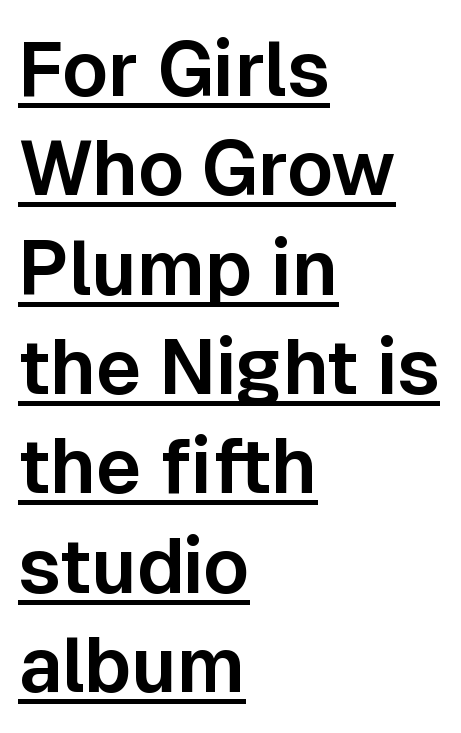
{"serif": "no", "italic": "no", "width": "normal", "stroke_contrast": "low", "x_height": "medium", "monospaced": "no", "underline": "yes", "align": "left", "line_spacing": "normal", "line_spacing_ratio": 1.29, "letter_spacing": "normal", "letter_spacing_em": 0.0, "glyph_px": 77}
